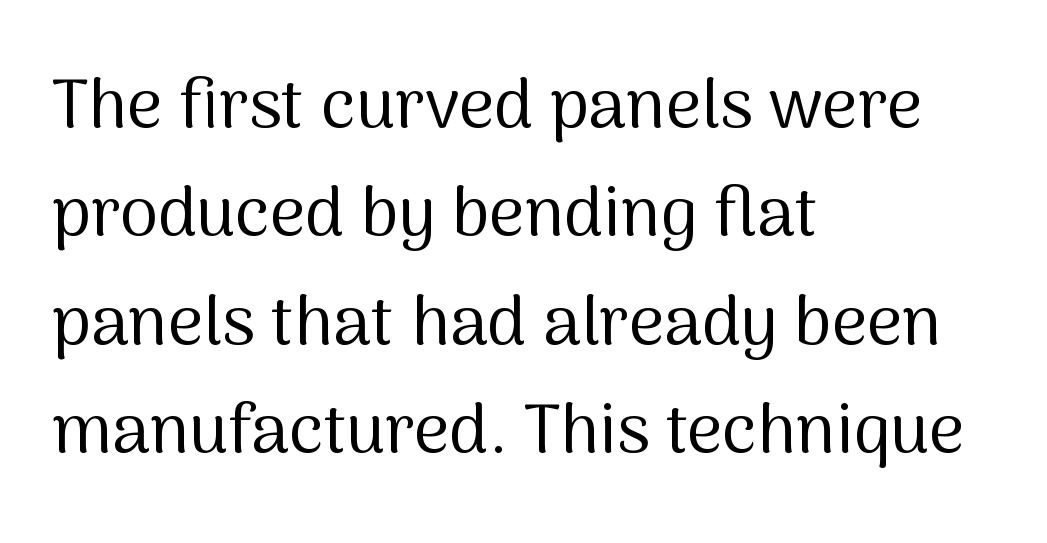
Q: Is the text bold? A: No.
Q: Is the text italic (slanted)? A: No, it is upright.
Q: Is the typeface a serif or a sans-serif typeface? A: Sans-serif.
Q: Is the text underlined? A: No.
Q: How is the paragraph aligned? A: Left-aligned.
Q: Is the spacing between letters normal or unusually wide? A: Normal.
Q: Is the spacing between lines tight, normal or loose? A: Normal.
Q: Width (condensed, normal, or wide)? A: Normal.
Q: Stroke contrast? A: Medium.
Q: x-height? A: Medium.
Q: Monospaced? A: No.
